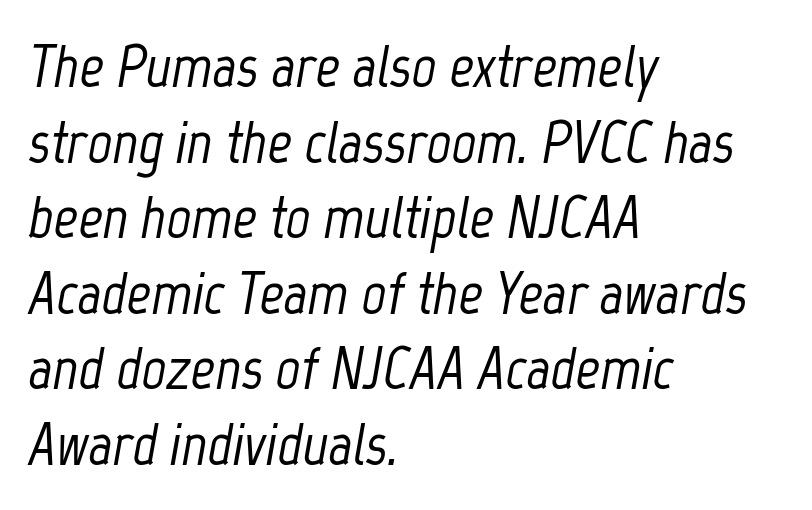
The image shows 60 px condensed type, italic (leaning right); set left-aligned, normal line spacing (1.26x), normal letter spacing, not underlined; low stroke contrast and a medium x-height.
